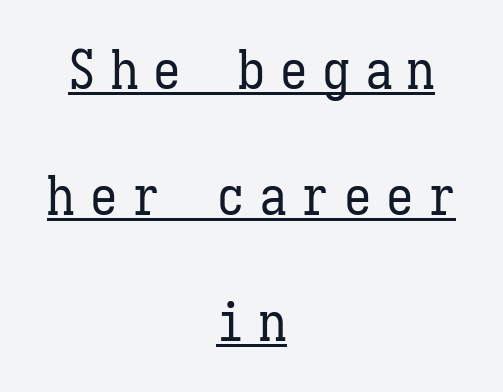
The image shows 55 px regular-weight, condensed type, upright, monospaced; set centered, loose line spacing (2.29x), unusually wide letter spacing (+0.27 em), underlined; low stroke contrast and a medium x-height.
